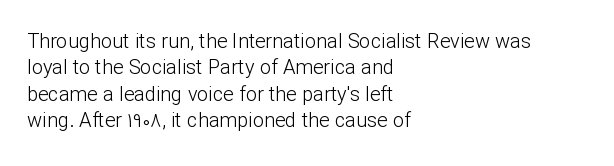
The image shows 20 px text type, upright; set left-aligned, normal line spacing (1.32x), normal letter spacing, not underlined.
